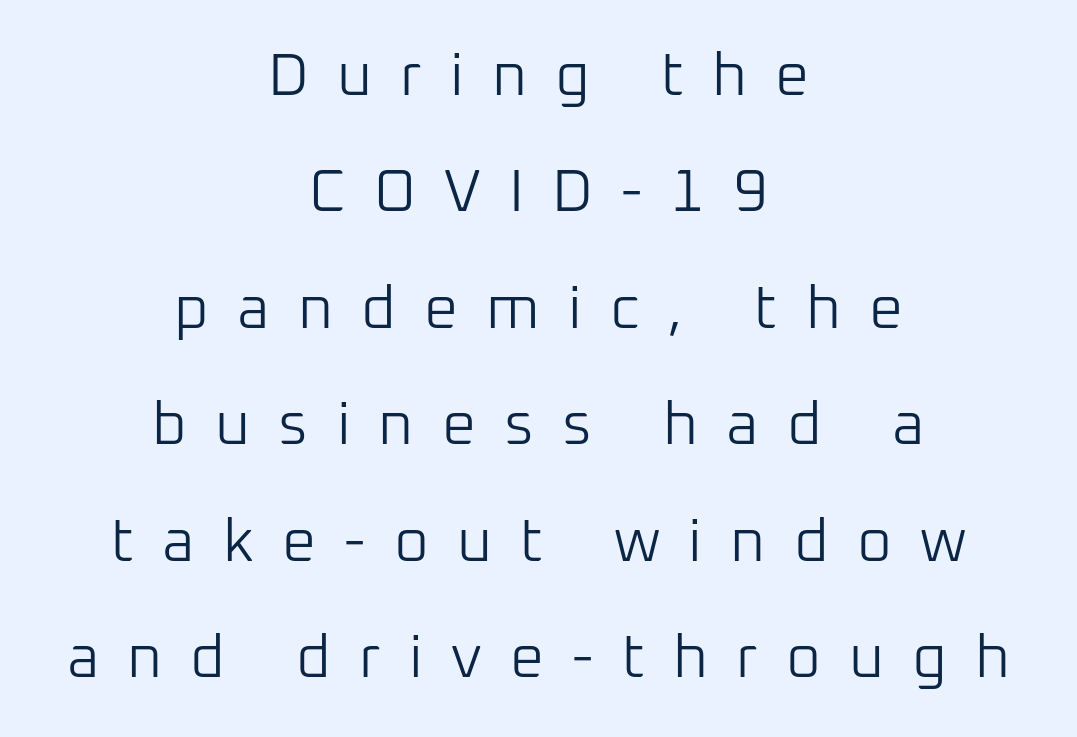
{"serif": "no", "italic": "no", "bold": "no", "weight": "light", "width": "normal", "stroke_contrast": "low", "x_height": "medium", "monospaced": "no", "underline": "no", "align": "center", "line_spacing": "loose", "line_spacing_ratio": 1.94, "letter_spacing": "wide", "letter_spacing_em": 0.47, "glyph_px": 60}
